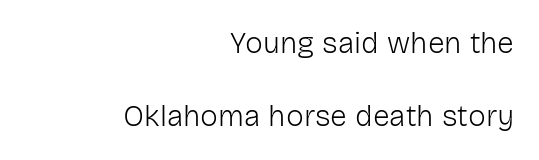
The image shows 30 px light sans-serif type, upright; set right-aligned, loose line spacing (2.43x), normal letter spacing, not underlined; low stroke contrast and a medium x-height.
